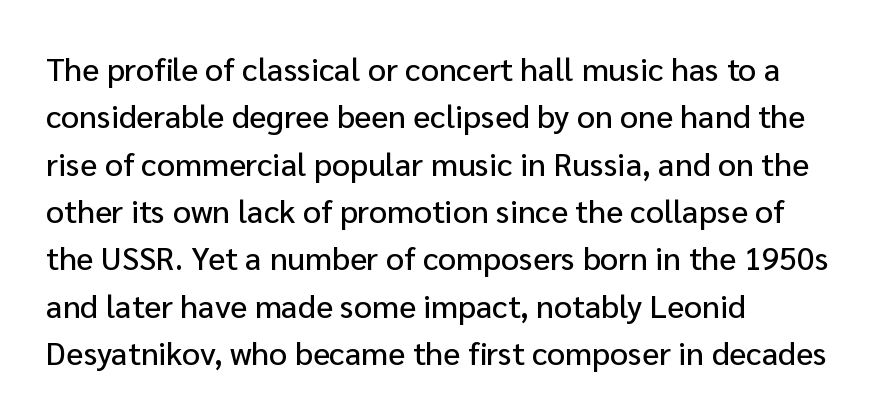
The image shows 32 px sans-serif type, upright; set left-aligned, normal line spacing (1.48x), normal letter spacing, not underlined; low stroke contrast and a medium x-height.
